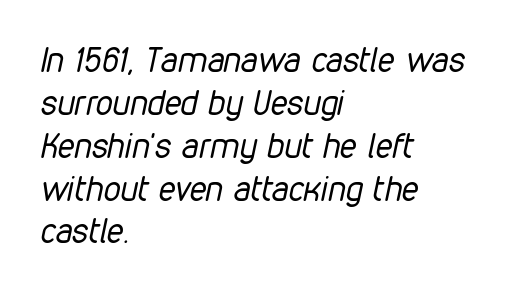
Leading matches the norm, producing a regular column. Tall strokes in this sample are angled rather than plumb. Is the stroke heavy? The answer is a plain regular-or-lighter. Any mark beneath the type? The region is blank.
